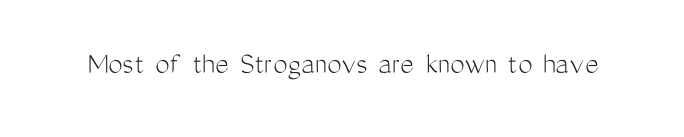
{"serif": "no", "italic": "no", "bold": "no", "weight": "light", "width": "condensed", "stroke_contrast": "medium", "x_height": "medium", "monospaced": "no", "underline": "no", "letter_spacing": "normal", "letter_spacing_em": 0.0, "glyph_px": 32}
